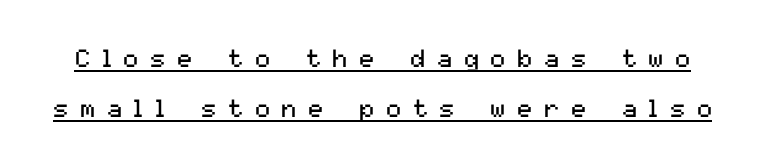
{"italic": "no", "bold": "no", "underline": "yes", "line_spacing": "loose", "line_spacing_ratio": 2.0, "letter_spacing": "wide", "letter_spacing_em": 0.47, "glyph_px": 25}
